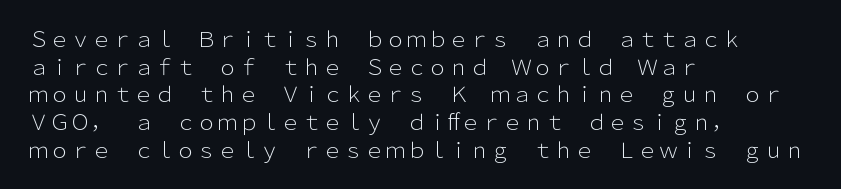
The image shows 21 px text type, upright; set left-aligned, normal line spacing (1.32x), normal letter spacing, not underlined.
